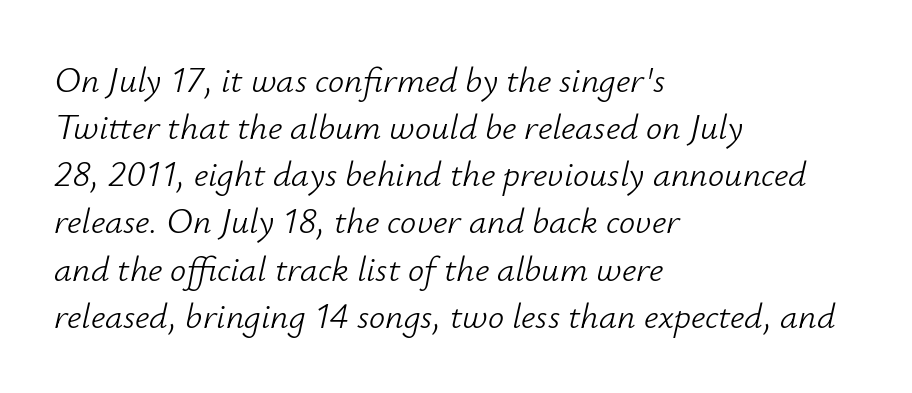
Every character sits at an angle, as italics do. Teacher's note: observe the even left margin — that is flush-left alignment. Heft: none added — not bold. The gaps between neighbouring characters are ordinary and unremarkable. This rendering features lettering with no underline. Students, observe: this is what conventionally led text looks like.
